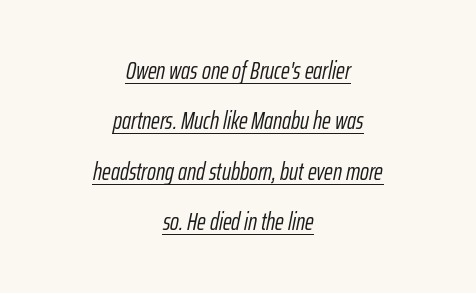
Heft: none added — not bold. Quick note: underline on. Is the block centered? Yes — each line is placed symmetrically about the middle. Vertically, the passage feels expansive, rows floating well apart.
